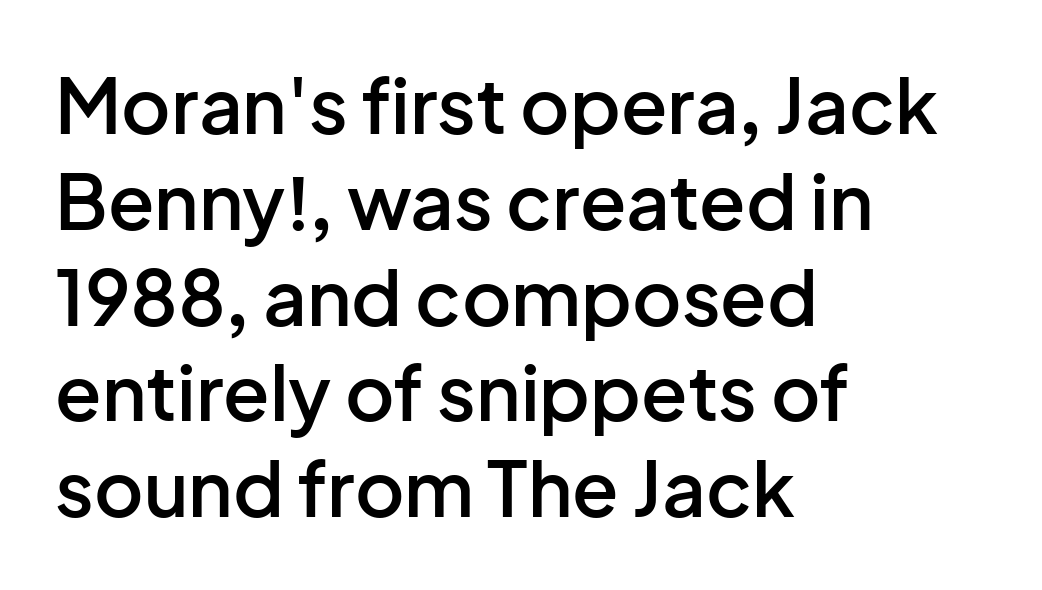
The image shows 76 px semibold sans-serif type, upright; set left-aligned, normal line spacing (1.26x), normal letter spacing, not underlined; low stroke contrast and a medium x-height.
